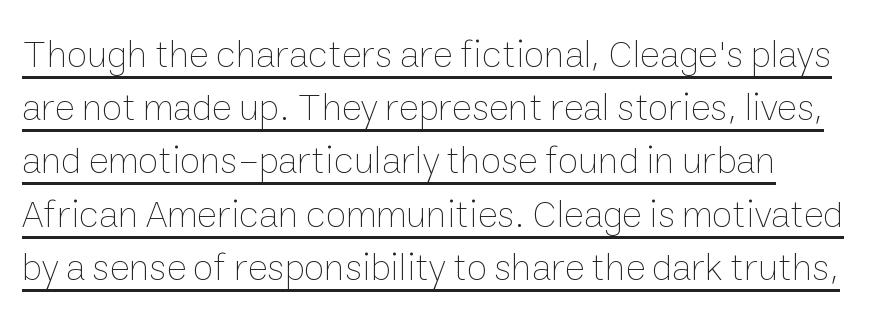
{"italic": "no", "bold": "no", "weight": "thin", "width": "normal", "stroke_contrast": "low", "x_height": "medium", "monospaced": "no", "underline": "yes", "line_spacing": "normal", "line_spacing_ratio": 1.4, "letter_spacing": "normal", "letter_spacing_em": 0.0, "glyph_px": 38}
